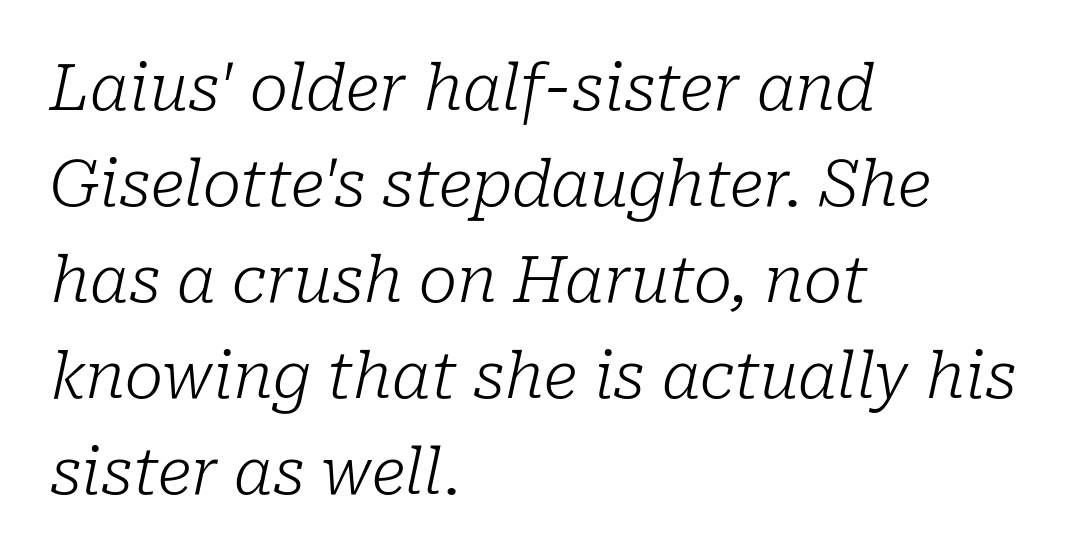
This rendering leaves character spacing at its baseline value. The letters are slanted; this is an italic face. The specimen omits any rule beneath the text block's lines. The designer went with a serif here, giving each stem small feet. A quiet, ordinary-to-light weight characterises the typeface.
